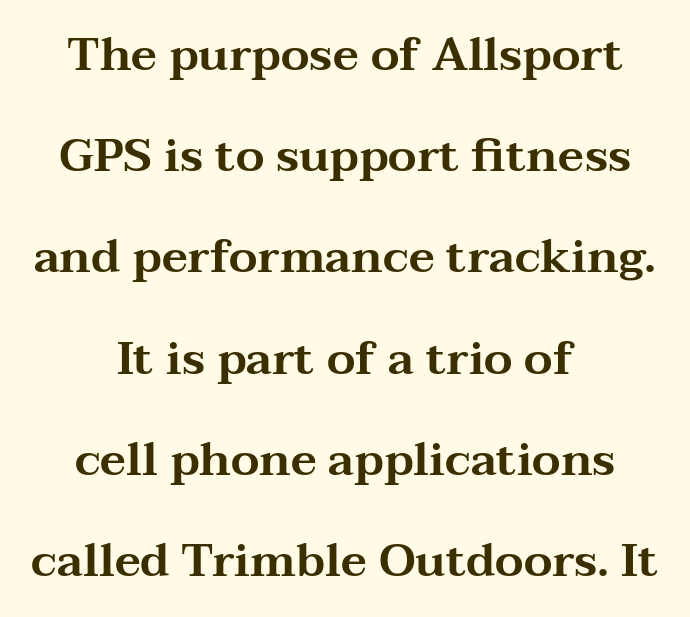
{"serif": "yes", "italic": "no", "width": "wide", "stroke_contrast": "medium", "x_height": "medium", "monospaced": "no", "underline": "no", "align": "center", "line_spacing": "loose", "line_spacing_ratio": 2.2, "letter_spacing": "normal", "letter_spacing_em": 0.0, "glyph_px": 46}
